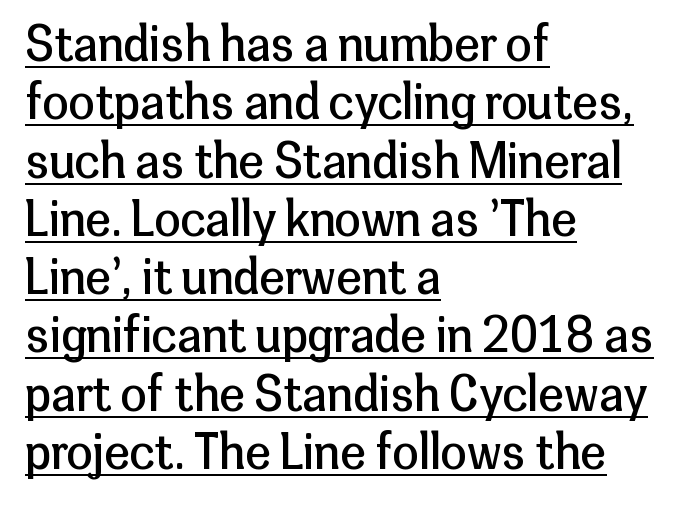
{"serif": "no", "italic": "no", "bold": "no", "weight": "regular", "width": "normal", "stroke_contrast": "low", "x_height": "medium", "monospaced": "no", "underline": "yes", "align": "left", "line_spacing_ratio": 1.24, "letter_spacing": "normal", "letter_spacing_em": 0.0, "glyph_px": 47}
